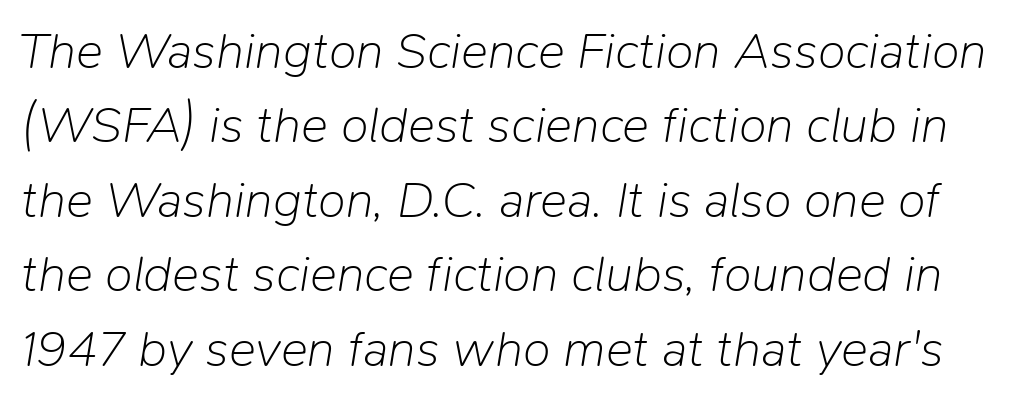
{"italic": "yes", "lean": "right", "slant_degrees": 9, "bold": "no", "weight": "light", "width": "normal", "stroke_contrast": "low", "x_height": "medium", "monospaced": "no", "underline": "no", "line_spacing": "normal", "line_spacing_ratio": 1.46, "letter_spacing": "normal", "letter_spacing_em": 0.0, "glyph_px": 51}
